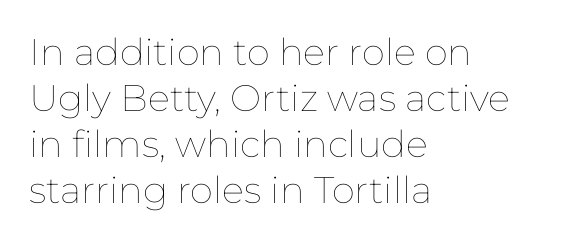
{"italic": "no", "bold": "no", "weight": "thin", "width": "normal", "stroke_contrast": "low", "x_height": "medium", "monospaced": "no", "underline": "no", "align": "left", "line_spacing_ratio": 1.24, "letter_spacing": "normal", "letter_spacing_em": 0.0, "glyph_px": 37}
